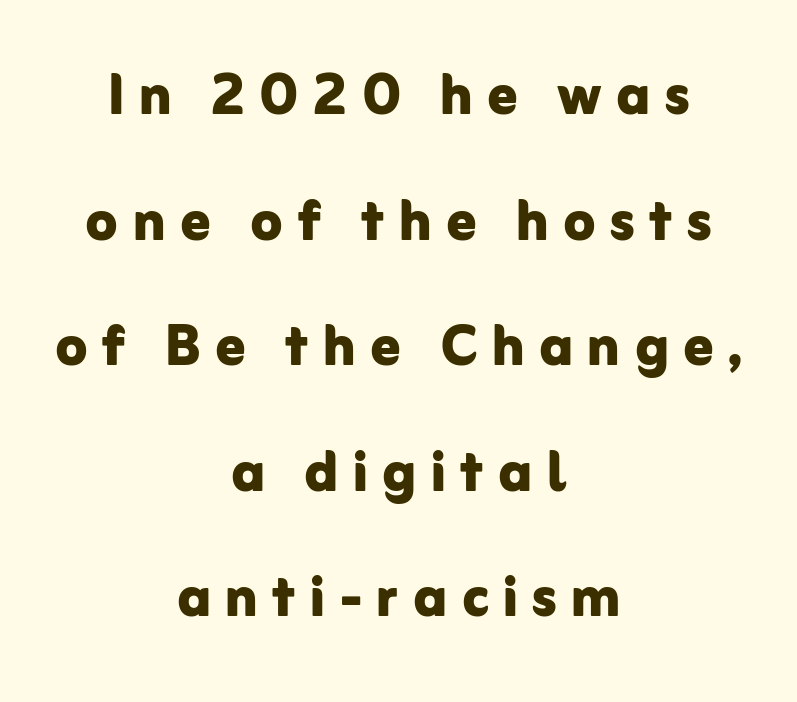
Q: Is the text bold? A: Yes.
Q: Is the text italic (slanted)? A: No, it is upright.
Q: Is the typeface a serif or a sans-serif typeface? A: Sans-serif.
Q: Is the text underlined? A: No.
Q: How is the paragraph aligned? A: Centered.
Q: Is the spacing between letters normal or unusually wide? A: Unusually wide.
Q: Width (condensed, normal, or wide)? A: Normal.
Q: Stroke contrast? A: Low.
Q: x-height? A: Medium.
Q: Monospaced? A: No.
